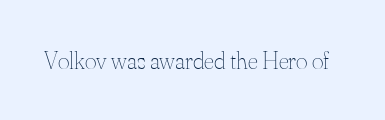
The rendering keeps characters at their native spacing. The font sits on the lighter half of the weight spectrum, regular included. Quick note: underline off. Is there any slant? The stems are plumb.
